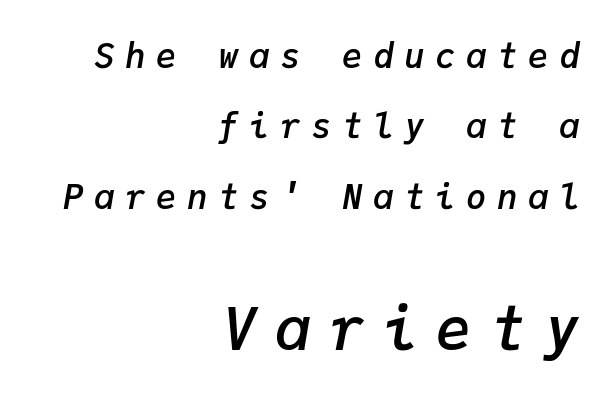
{"italic": "yes", "lean": "right", "slant_degrees": 9, "bold": "semi", "weight": "semibold", "width": "normal", "stroke_contrast": "low", "x_height": "medium", "monospaced": "yes", "underline": "no", "align": "right", "line_spacing": "loose", "line_spacing_ratio": 2.07, "letter_spacing": "wide", "letter_spacing_em": 0.31, "larger_block": "second", "size_ratio": 1.74, "glyph_px": 59}
